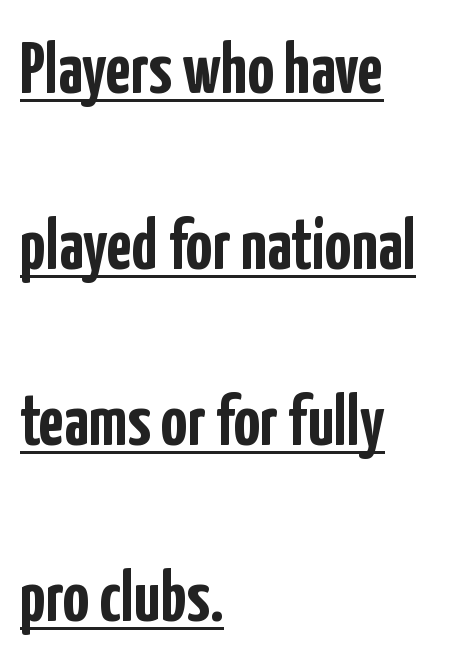
{"serif": "no", "italic": "no", "bold": "yes", "weight": "semibold", "width": "condensed", "stroke_contrast": "low", "x_height": "medium", "monospaced": "no", "underline": "yes", "align": "left", "line_spacing": "loose", "line_spacing_ratio": 2.41, "letter_spacing": "normal", "letter_spacing_em": 0.0, "glyph_px": 73}
